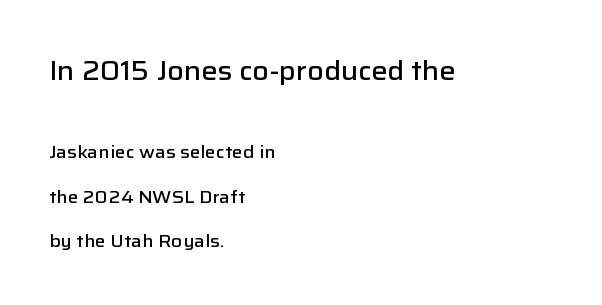
Q: Is the text bold? A: Semi-bold.
Q: Is the text italic (slanted)? A: No, it is upright.
Q: Is the text underlined? A: No.
Q: How is the paragraph aligned? A: Left-aligned.
Q: Is the spacing between letters normal or unusually wide? A: Normal.
Q: Is the spacing between lines tight, normal or loose? A: Loose.
Q: Which block of text is set in a larger size, the first (top) or the second (bottom)? A: The first (top) one.
